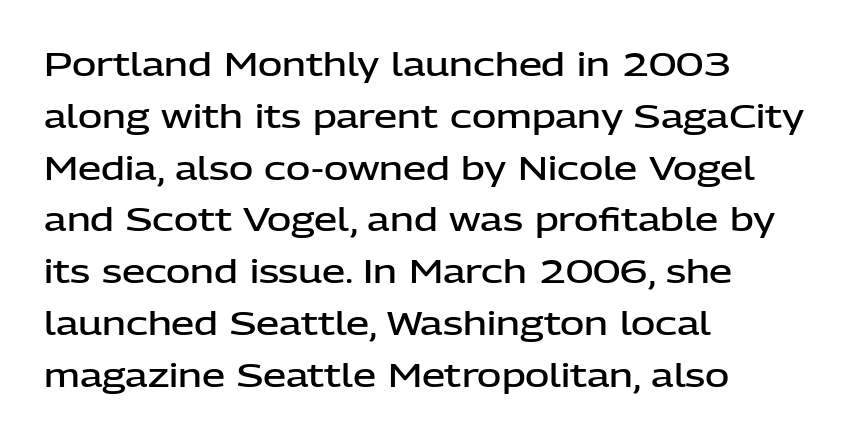
You can tell it's not italic because the verticals are truly vertical. Character widths vary here, with narrow letters taking less room than wide ones. Is there much room between lines? A standard amount, neither cramped nor airy. Plain, unruled lines of type. Typesetter's note: demi weight, one step under bold.
